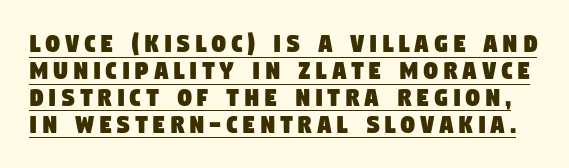
Vertically, the passage feels compressed, each row crowding the next. Every word sits above its own underline. You could not count columns in this text — the font is proportionally spaced. Check where the strokes stop: nothing finishes them off — pure sans.
